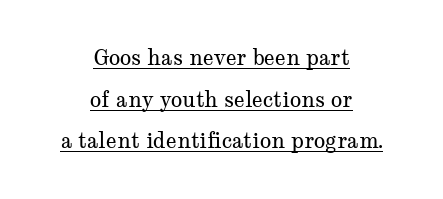
The image shows 21 px text type, upright; set centered, loose line spacing (1.98x), normal letter spacing, underlined.
